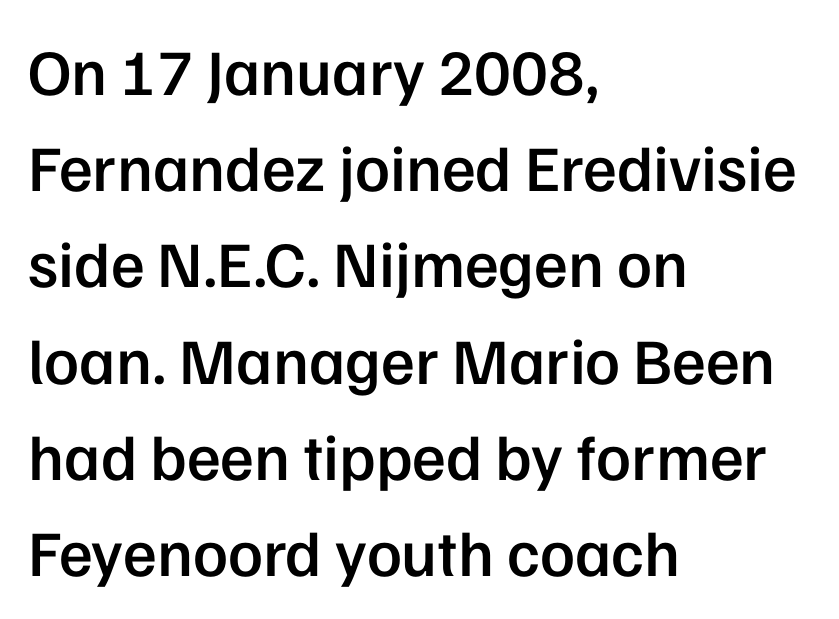
Q: Is the text bold? A: Semi-bold.
Q: Is the text italic (slanted)? A: No, it is upright.
Q: Is the typeface a serif or a sans-serif typeface? A: Sans-serif.
Q: Is the text underlined? A: No.
Q: How is the paragraph aligned? A: Left-aligned.
Q: Is the spacing between letters normal or unusually wide? A: Normal.
Q: Is the spacing between lines tight, normal or loose? A: Normal.
Q: Width (condensed, normal, or wide)? A: Normal.
Q: Stroke contrast? A: Low.
Q: x-height? A: Medium.
Q: Monospaced? A: No.
